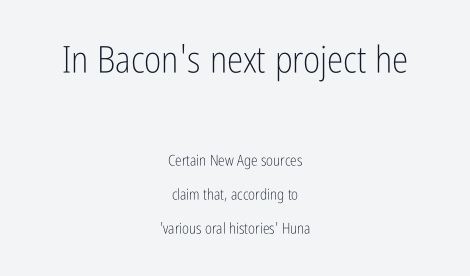
Large over small — that's the arrangement of the two blocks here. Leftover space on each line is divided equally before and after the words. Each letter keeps its own natural width here, so spacing adapts to shape. Is there much room between lines? Yes — plenty of vertical air separates them. The gaps between neighbouring characters are ordinary and unremarkable. Vertical stems look standard width or narrower in stroke.
